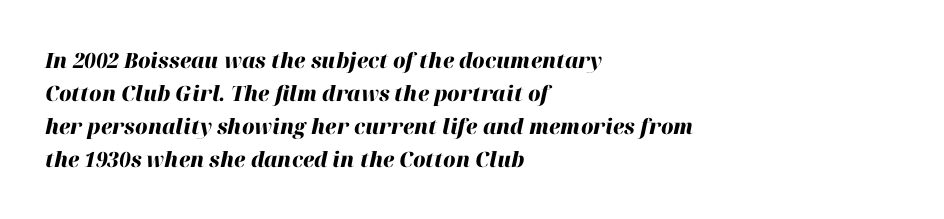
In terms of leading, this rendering sits right in the middle. Rule under the text: the space is simply empty. Observe the ordinary spacing: letters are neighbours, not strangers. Yep, that's italic — everything's leaning.
